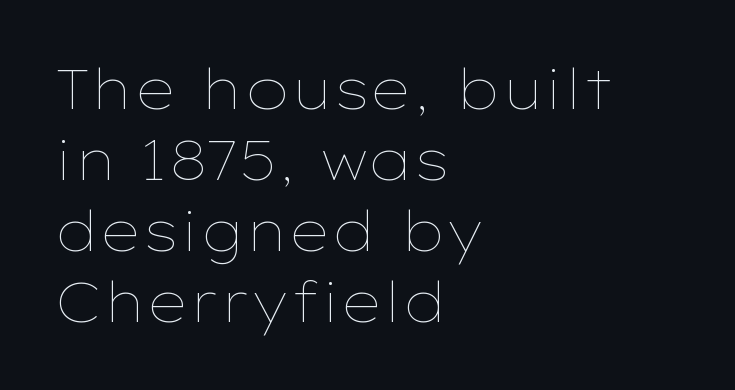
{"italic": "no", "bold": "no", "weight": "thin", "width": "wide", "stroke_contrast": "low", "x_height": "medium", "monospaced": "no", "underline": "no", "align": "left", "line_spacing": "normal", "line_spacing_ratio": 1.29, "letter_spacing": "normal", "letter_spacing_em": 0.0, "glyph_px": 55}
